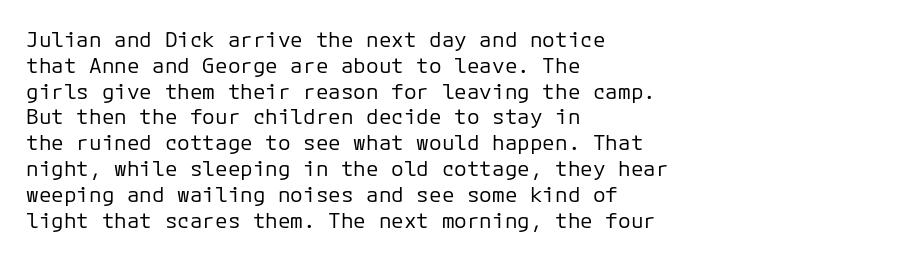
Visually the block forms a straight wall on the left and a jagged coastline on the right. This sample uses plain, unmodified letter spacing. The face looks like a standard text weight, possibly lighter. Check under the words: just untouched page. Does the lettering tilt? It doesn't — this is upright.
